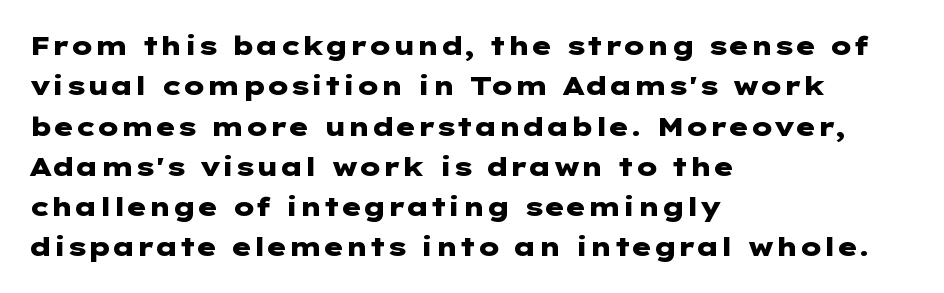
The image shows 26 px bold type, upright; set left-aligned, normal line spacing (1.55x), normal letter spacing, not underlined.
